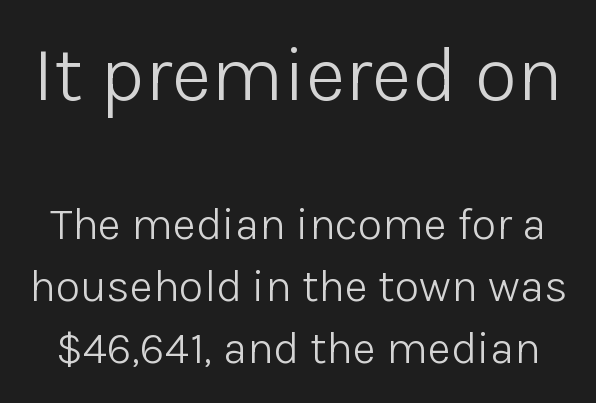
The image shows 78 px light sans-serif type, upright; set normal line spacing (1.37x), normal letter spacing, not underlined; the first (top) block is 1.73x larger; low stroke contrast and a medium x-height.
